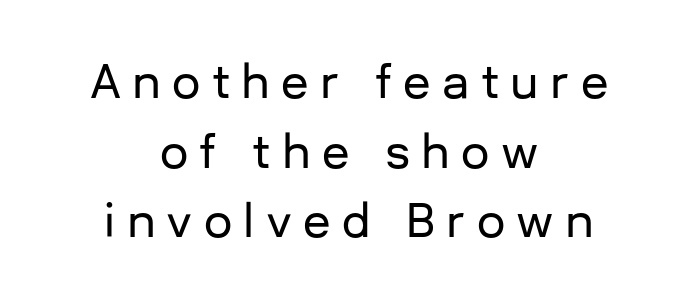
{"serif": "no", "italic": "no", "width": "normal", "stroke_contrast": "low", "x_height": "medium", "monospaced": "no", "underline": "no", "align": "center", "line_spacing": "normal", "line_spacing_ratio": 1.55, "letter_spacing": "wide", "letter_spacing_em": 0.25, "glyph_px": 45}
